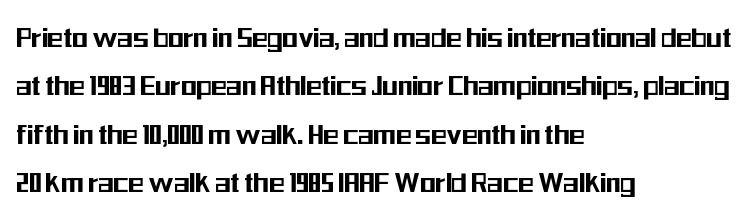
Q: Is the text italic (slanted)? A: No, it is upright.
Q: Is the typeface a serif or a sans-serif typeface? A: Sans-serif.
Q: Is the text underlined? A: No.
Q: How is the paragraph aligned? A: Left-aligned.
Q: Is the spacing between letters normal or unusually wide? A: Normal.
Q: Is the spacing between lines tight, normal or loose? A: Normal.
Q: Width (condensed, normal, or wide)? A: Condensed.
Q: Stroke contrast? A: Medium.
Q: x-height? A: Medium.
Q: Monospaced? A: No.
